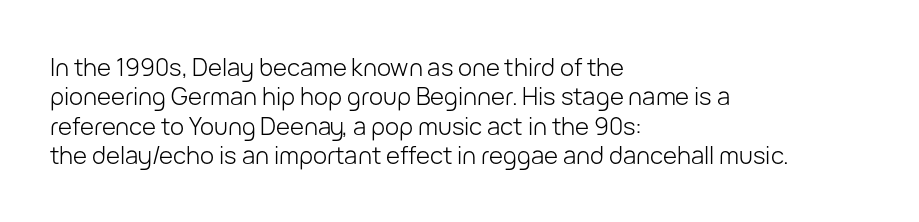
Q: Is the text bold? A: No.
Q: Is the text italic (slanted)? A: No, it is upright.
Q: Is the text underlined? A: No.
Q: How is the paragraph aligned? A: Left-aligned.
Q: Is the spacing between letters normal or unusually wide? A: Normal.
